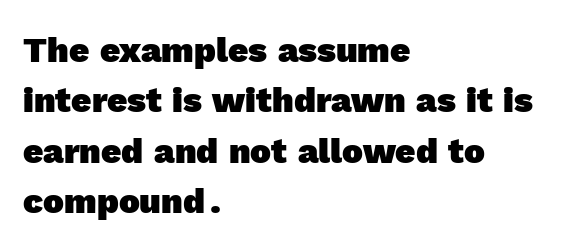
Q: Is the text bold? A: Yes.
Q: Is the typeface a serif or a sans-serif typeface? A: Sans-serif.
Q: Is the text underlined? A: No.
Q: How is the paragraph aligned? A: Left-aligned.
Q: Is the spacing between letters normal or unusually wide? A: Normal.
Q: Is the spacing between lines tight, normal or loose? A: Normal.
Q: Width (condensed, normal, or wide)? A: Normal.
Q: x-height? A: Medium.
Q: Monospaced? A: No.
